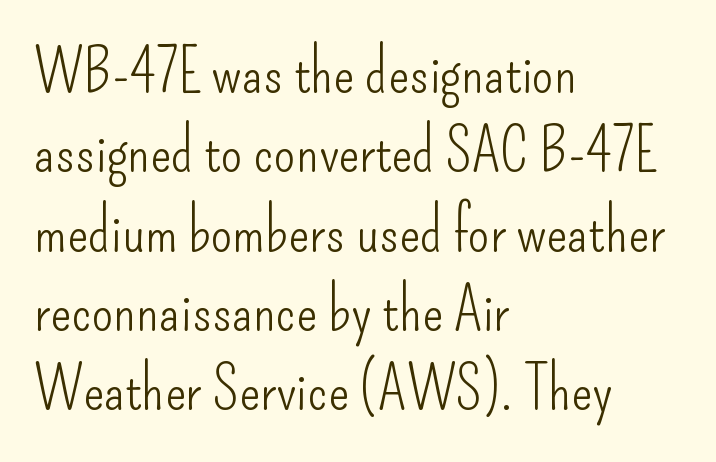
The image shows 62 px light, condensed sans-serif type, upright; set left-aligned, normal line spacing (1.28x), normal letter spacing, not underlined; low stroke contrast and a small x-height.
